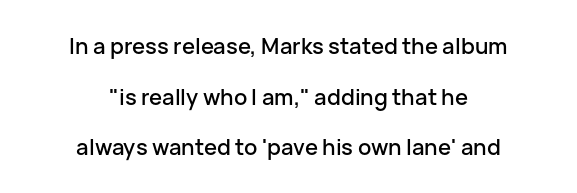
One glance says open: line gaps are wider than usual. Where is the straight margin? There isn't one; the lines are centered. Is the letter spacing exaggerated? No — it looks like the ordinary default. Check the space under the baseline: it is left empty.
